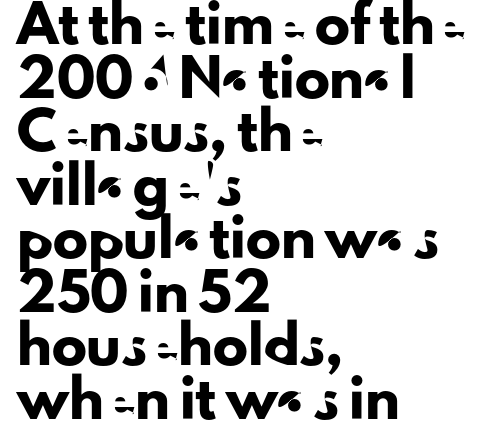
{"serif": "no", "italic": "no", "width": "normal", "stroke_contrast": "low", "x_height": "small", "monospaced": "no", "underline": "no", "align": "left", "line_spacing": "normal", "line_spacing_ratio": 1.53, "letter_spacing": "normal", "letter_spacing_em": 0.0, "glyph_px": 35}
